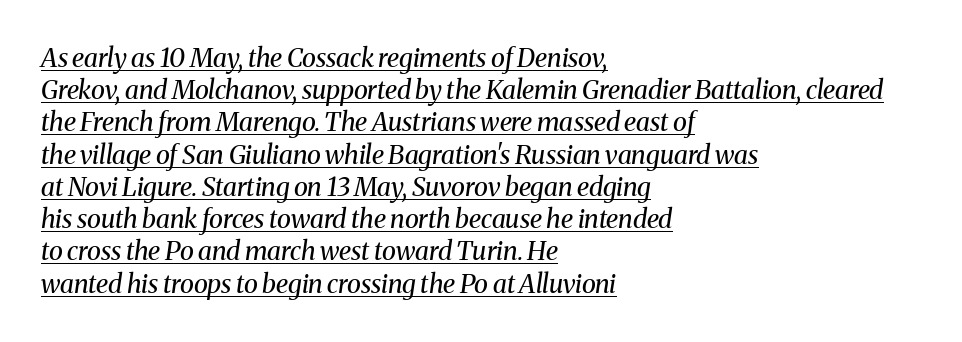
{"italic": "yes", "lean": "right", "slant_degrees": 8, "bold": "no", "underline": "yes", "align": "left", "line_spacing_ratio": 1.24, "letter_spacing": "normal", "letter_spacing_em": 0.0, "glyph_px": 26}
